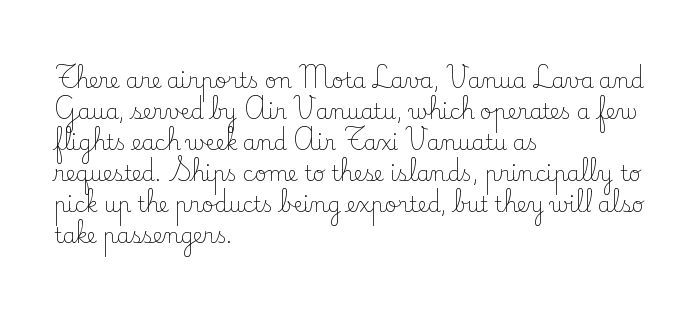
Q: Is the text bold? A: No.
Q: Is the text italic (slanted)? A: No, it is upright.
Q: Is the text underlined? A: No.
Q: How is the paragraph aligned? A: Left-aligned.
Q: Is the spacing between letters normal or unusually wide? A: Normal.
Q: Is the spacing between lines tight, normal or loose? A: Normal.
